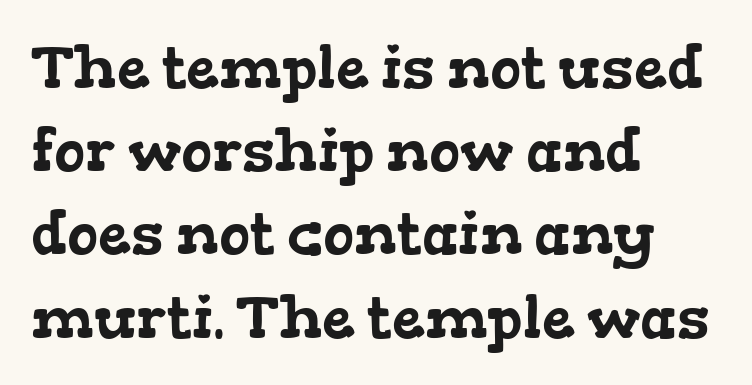
Q: Is the typeface a serif or a sans-serif typeface? A: Serif.
Q: Is the text underlined? A: No.
Q: How is the paragraph aligned? A: Left-aligned.
Q: Is the spacing between letters normal or unusually wide? A: Normal.
Q: Is the spacing between lines tight, normal or loose? A: Normal.
Q: Width (condensed, normal, or wide)? A: Wide.
Q: Stroke contrast? A: Low.
Q: x-height? A: Medium.
Q: Monospaced? A: No.
